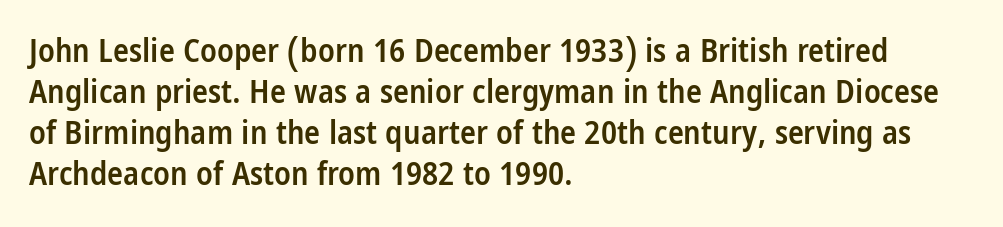
Q: Is the text bold? A: Semi-bold.
Q: Is the text italic (slanted)? A: No, it is upright.
Q: Is the typeface a serif or a sans-serif typeface? A: Sans-serif.
Q: Is the text underlined? A: No.
Q: How is the paragraph aligned? A: Left-aligned.
Q: Is the spacing between letters normal or unusually wide? A: Normal.
Q: Width (condensed, normal, or wide)? A: Condensed.
Q: Stroke contrast? A: Low.
Q: x-height? A: Large.
Q: Monospaced? A: No.
